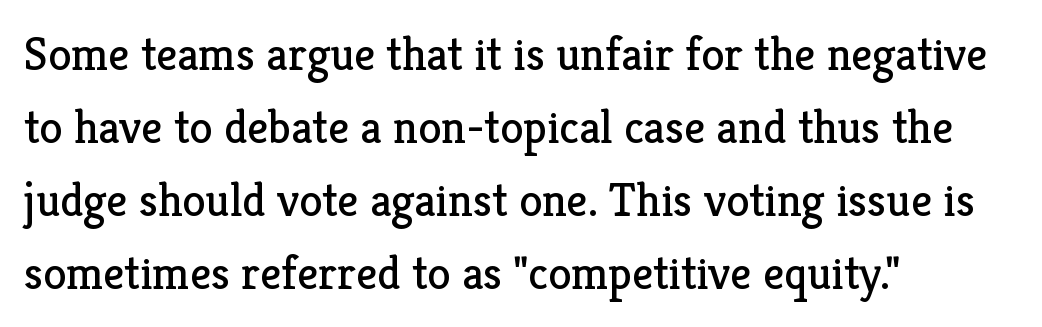
Q: Is the text bold? A: No.
Q: Is the text italic (slanted)? A: No, it is upright.
Q: Is the typeface a serif or a sans-serif typeface? A: Serif.
Q: Is the text underlined? A: No.
Q: How is the paragraph aligned? A: Left-aligned.
Q: Is the spacing between letters normal or unusually wide? A: Normal.
Q: Is the spacing between lines tight, normal or loose? A: Normal.
Q: Width (condensed, normal, or wide)? A: Normal.
Q: Stroke contrast? A: Low.
Q: x-height? A: Medium.
Q: Monospaced? A: No.
